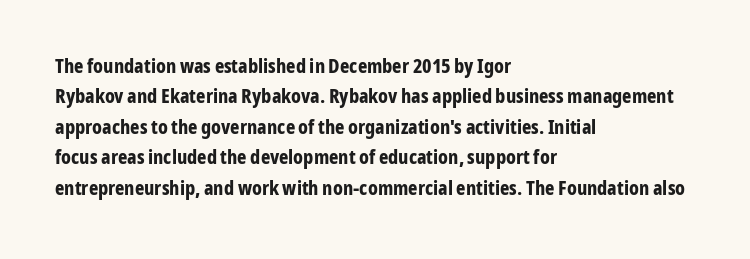
Heavy, bold letterforms. The rendering anchors every line to the left-hand side. The line-height multiplier appears to be the usual default. Style check: upright. There is no visible air inserted between adjacent glyphs. Descenders hang freely into open space.
